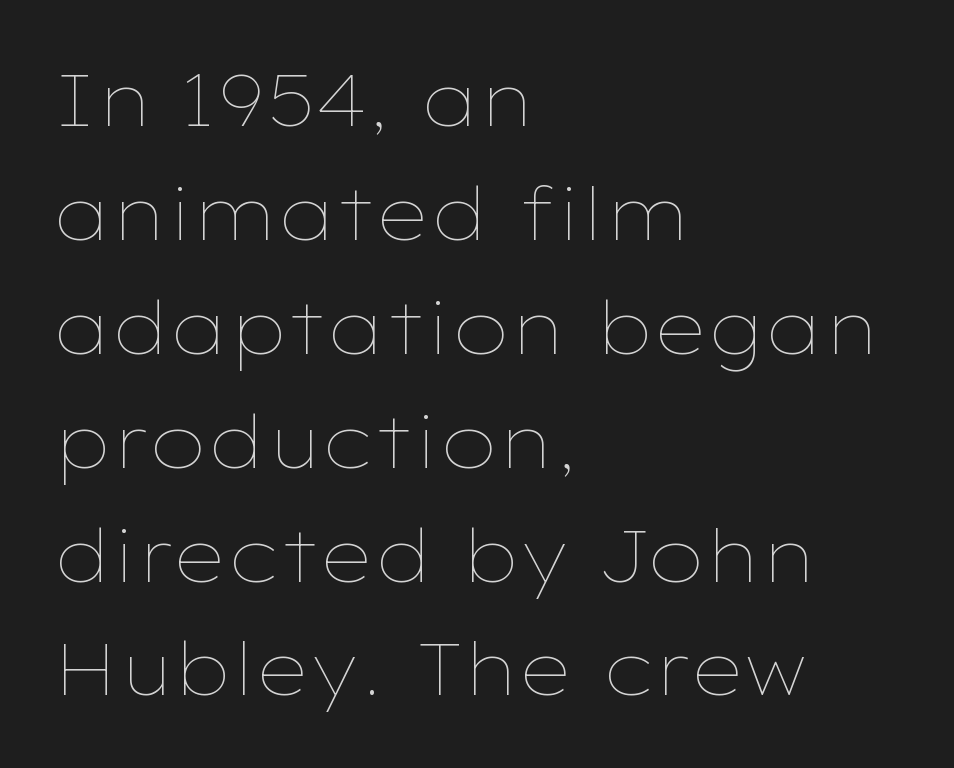
The line texture is even and compact thanks to regular tracking. Alignment: flush left. No italicization has been applied; the sample stays upright. Think standard paragraph weight, or any step lighter than that. Character widths vary here, with narrow letters taking less room than wide ones. Does the leading feel generous? No, just average.
